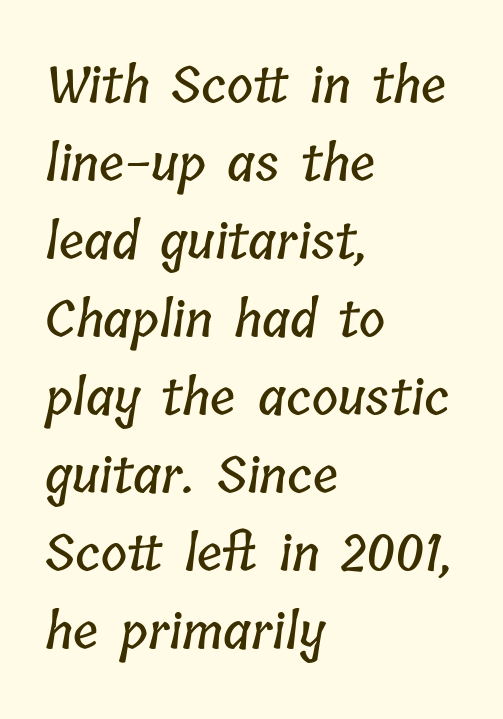
Q: Is the text underlined? A: No.
Q: How is the paragraph aligned? A: Left-aligned.
Q: Is the spacing between letters normal or unusually wide? A: Normal.
Q: Is the spacing between lines tight, normal or loose? A: Normal.
Q: Width (condensed, normal, or wide)? A: Condensed.
Q: Stroke contrast? A: Low.
Q: x-height? A: Medium.
Q: Monospaced? A: No.
